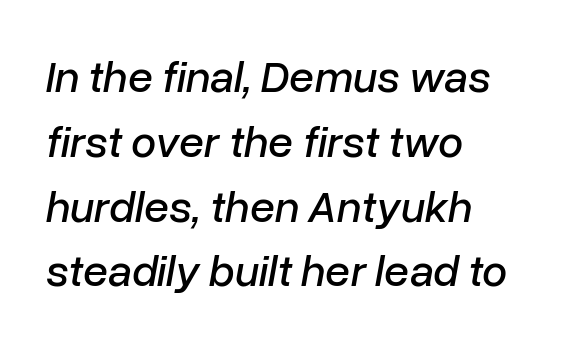
{"italic": "yes", "lean": "right", "slant_degrees": 10, "width": "normal", "stroke_contrast": "low", "x_height": "medium", "monospaced": "no", "underline": "no", "align": "left", "line_spacing": "normal", "line_spacing_ratio": 1.44, "letter_spacing": "normal", "letter_spacing_em": 0.0, "glyph_px": 45}
